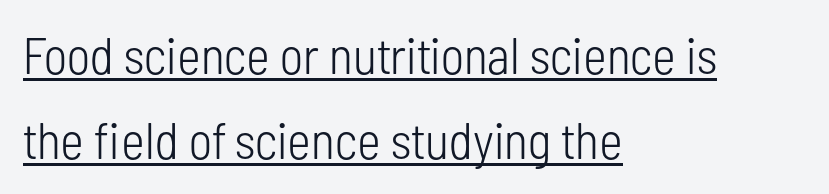
The image shows 51 px light, condensed sans-serif type, upright; set left-aligned, normal line spacing (1.67x), normal letter spacing, underlined; low stroke contrast and a medium x-height.
